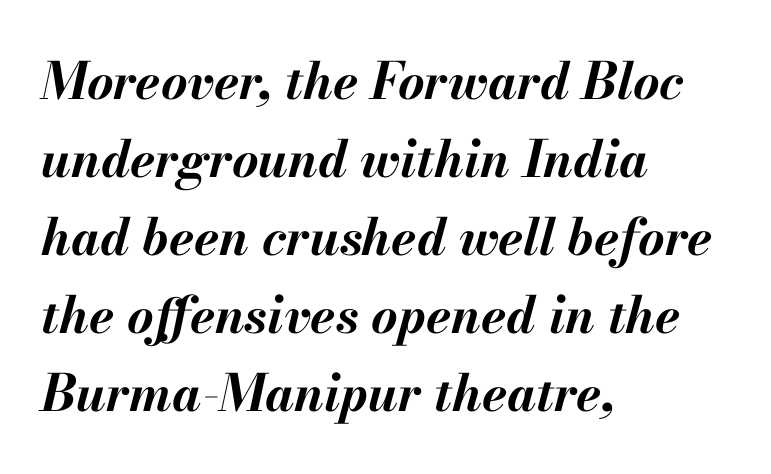
Q: Is the text bold? A: Yes.
Q: Is the text italic (slanted)? A: Yes, it leans right by about 13 degrees.
Q: Is the text underlined? A: No.
Q: How is the paragraph aligned? A: Left-aligned.
Q: Is the spacing between letters normal or unusually wide? A: Normal.
Q: Is the spacing between lines tight, normal or loose? A: Normal.
Q: Width (condensed, normal, or wide)? A: Normal.
Q: Stroke contrast? A: Medium.
Q: x-height? A: Small.
Q: Monospaced? A: No.
